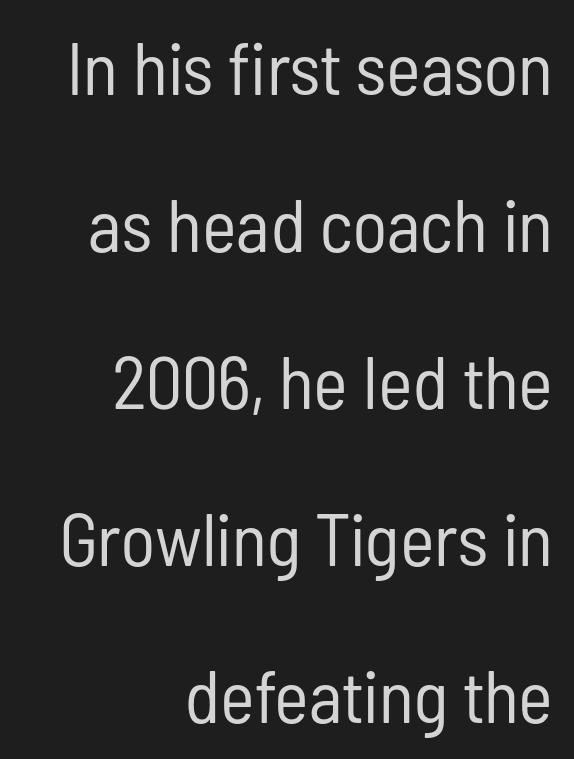
{"serif": "no", "italic": "no", "bold": "no", "weight": "regular", "width": "condensed", "stroke_contrast": "low", "x_height": "medium", "monospaced": "no", "underline": "no", "align": "right", "line_spacing": "loose", "line_spacing_ratio": 2.12, "letter_spacing": "normal", "letter_spacing_em": 0.0, "glyph_px": 74}
